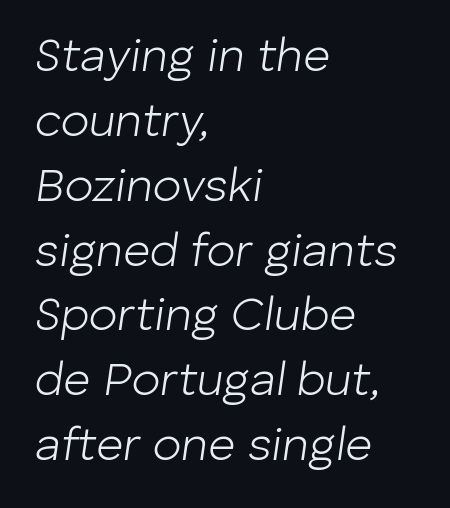
The image shows 47 px light type, italic (leaning right); set left-aligned, normal line spacing (1.38x), normal letter spacing, not underlined; low stroke contrast and a medium x-height.
